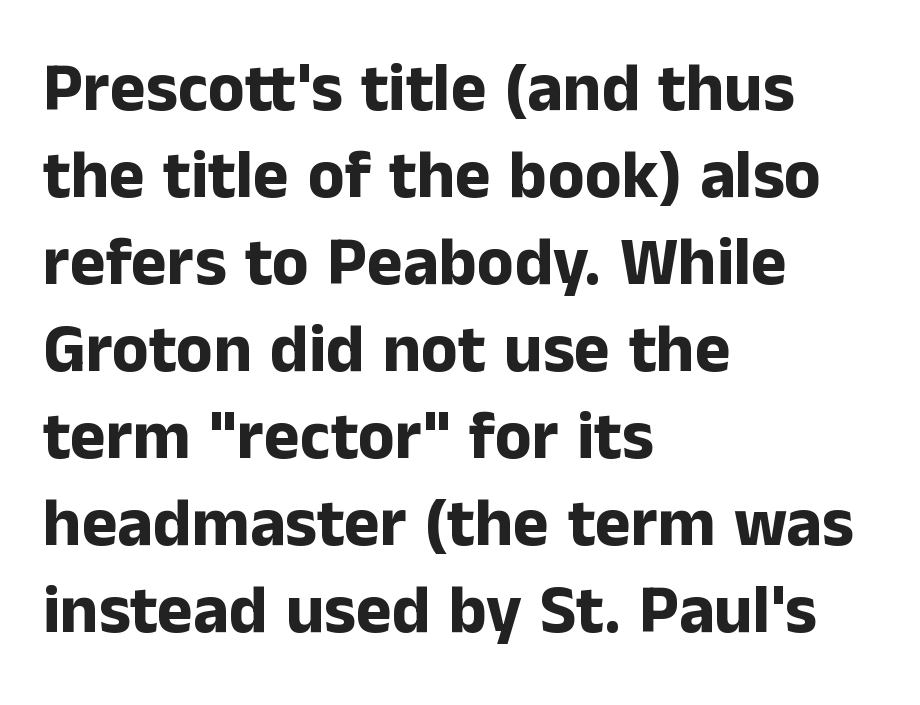
{"serif": "no", "italic": "no", "bold": "yes", "weight": "bold", "width": "normal", "stroke_contrast": "low", "x_height": "medium", "monospaced": "no", "underline": "no", "align": "left", "line_spacing": "normal", "line_spacing_ratio": 1.28, "letter_spacing": "normal", "letter_spacing_em": 0.0, "glyph_px": 68}
